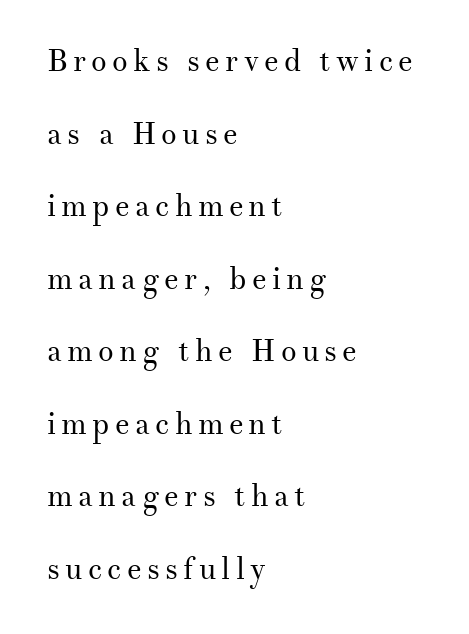
Stroke thickness stays within the range of a standard reading face or lighter. Think of a printed novel: that variable character pitch is what you see here. Examine the stroke ends and you'll spot serifs. What's the leading like? Stretched, with rows far apart.
